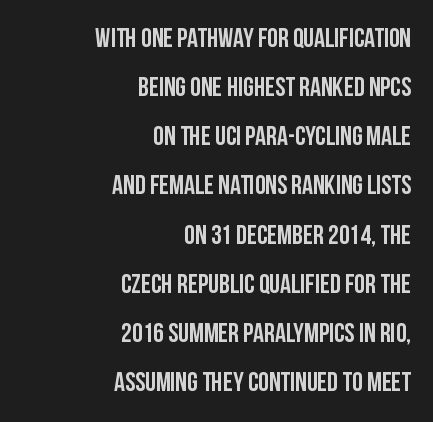
Posture: upright roman. Standard letterfit; no display-style spreading of the glyphs. Leftover space on each line is placed entirely before the opening word. Nobody drew a line under any word here.
